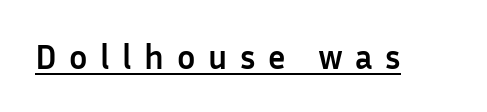
{"serif": "no", "italic": "no", "bold": "yes", "weight": "semibold", "width": "normal", "stroke_contrast": "low", "x_height": "medium", "monospaced": "no", "underline": "yes", "letter_spacing": "wide", "letter_spacing_em": 0.37, "glyph_px": 34}
